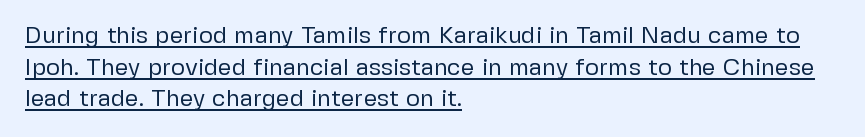
Spacing between characters is what you'd get straight out of the box. Reading down the column, the eye jumps a familiar distance to each next line. Students, observe the line beneath the letters — that is underlining. The weight would be labelled regular, book, light, or lighter still. The passage is arranged the way most books set body copy — flush left.
